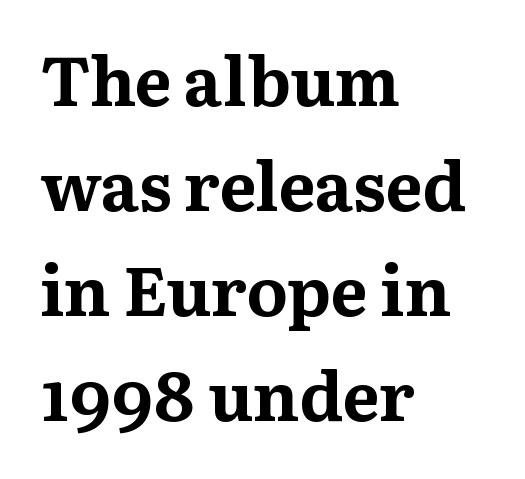
Q: Is the text bold? A: Yes.
Q: Is the text italic (slanted)? A: No, it is upright.
Q: Is the typeface a serif or a sans-serif typeface? A: Serif.
Q: Is the text underlined? A: No.
Q: How is the paragraph aligned? A: Left-aligned.
Q: Is the spacing between letters normal or unusually wide? A: Normal.
Q: Is the spacing between lines tight, normal or loose? A: Normal.
Q: Width (condensed, normal, or wide)? A: Normal.
Q: Stroke contrast? A: Medium.
Q: x-height? A: Medium.
Q: Monospaced? A: No.
